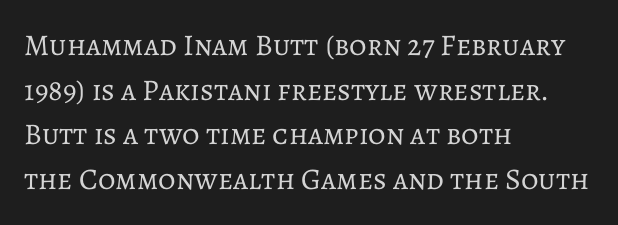
The image shows 30 px regular-weight type, upright; set left-aligned, normal line spacing (1.49x), normal letter spacing, not underlined; low stroke contrast and a medium x-height.
